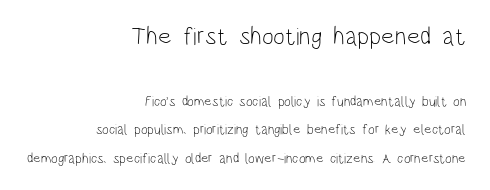
The image shows 25 px text type, upright; set right-aligned, loose line spacing (2.01x), normal letter spacing, not underlined; the first (top) block is 1.79x larger.
